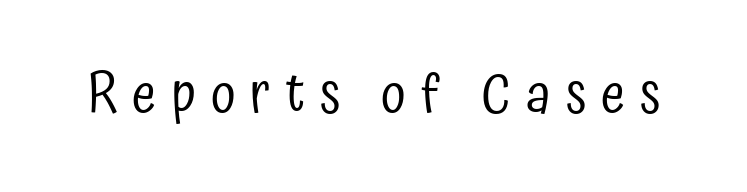
Q: Is the text bold? A: No.
Q: Is the text italic (slanted)? A: No, it is upright.
Q: Is the typeface a serif or a sans-serif typeface? A: Sans-serif.
Q: Is the text underlined? A: No.
Q: Is the spacing between letters normal or unusually wide? A: Unusually wide.
Q: Width (condensed, normal, or wide)? A: Condensed.
Q: Stroke contrast? A: Low.
Q: x-height? A: Medium.
Q: Monospaced? A: No.
